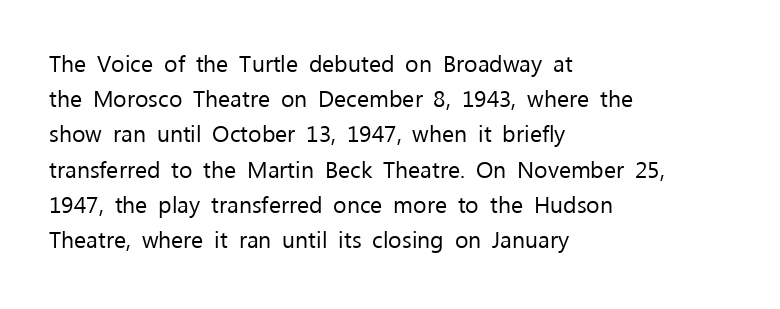
A typesetter would call this leading conventional body-copy spacing. Casual observation: everything's shoved over to the left. Counters stay open thanks to moderate or lighter strokes. The lettering stays uniformly vertical, giving the passage a roman look. No extra tracking has been applied to these lines. The gap between lines stays unmarked.
